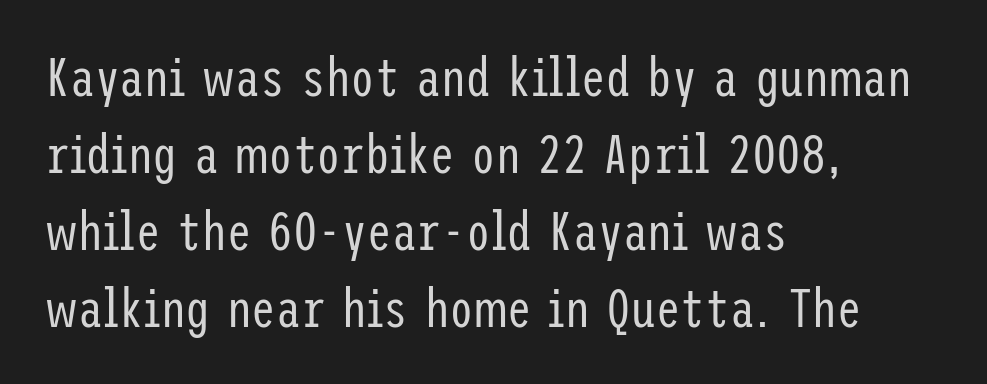
Q: Is the text bold? A: No.
Q: Is the text italic (slanted)? A: No, it is upright.
Q: Is the typeface a serif or a sans-serif typeface? A: Sans-serif.
Q: Is the text underlined? A: No.
Q: How is the paragraph aligned? A: Left-aligned.
Q: Is the spacing between letters normal or unusually wide? A: Normal.
Q: Is the spacing between lines tight, normal or loose? A: Normal.
Q: Width (condensed, normal, or wide)? A: Condensed.
Q: Stroke contrast? A: Low.
Q: x-height? A: Medium.
